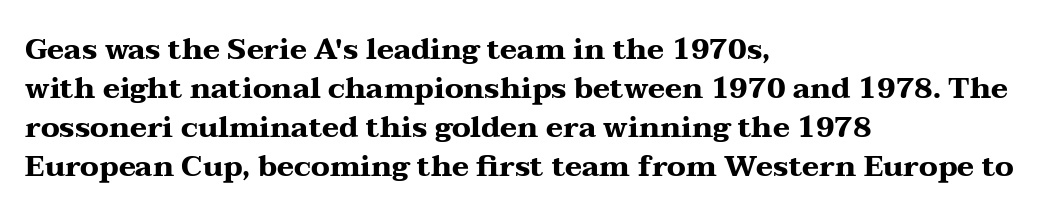
Q: Is the text bold? A: Yes.
Q: Is the text italic (slanted)? A: No, it is upright.
Q: Is the typeface a serif or a sans-serif typeface? A: Serif.
Q: Is the text underlined? A: No.
Q: How is the paragraph aligned? A: Left-aligned.
Q: Is the spacing between letters normal or unusually wide? A: Normal.
Q: Is the spacing between lines tight, normal or loose? A: Normal.
Q: Width (condensed, normal, or wide)? A: Wide.
Q: Stroke contrast? A: Medium.
Q: x-height? A: Medium.
Q: Monospaced? A: No.
